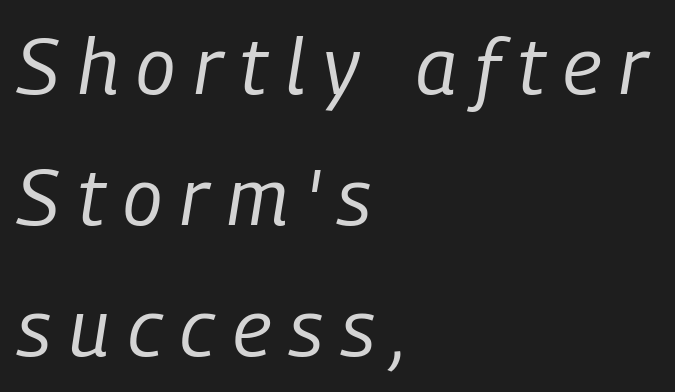
Q: Is the text bold? A: No.
Q: Is the text italic (slanted)? A: Yes, it leans right by about 9 degrees.
Q: Is the text underlined? A: No.
Q: How is the paragraph aligned? A: Left-aligned.
Q: Is the spacing between letters normal or unusually wide? A: Unusually wide.
Q: Is the spacing between lines tight, normal or loose? A: Normal.
Q: Width (condensed, normal, or wide)? A: Condensed.
Q: Stroke contrast? A: Low.
Q: x-height? A: Medium.
Q: Monospaced? A: No.
